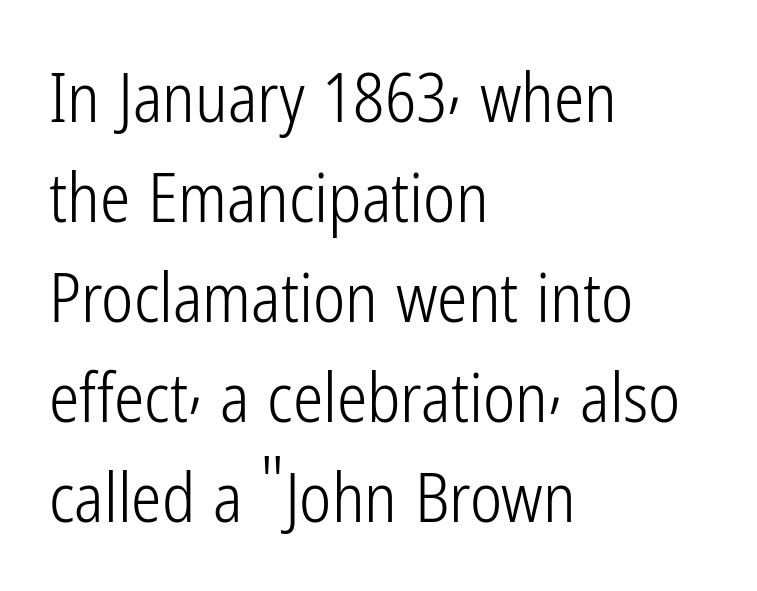
{"serif": "no", "italic": "no", "bold": "no", "weight": "light", "width": "condensed", "stroke_contrast": "low", "x_height": "medium", "monospaced": "no", "underline": "no", "align": "left", "line_spacing": "normal", "line_spacing_ratio": 1.47, "letter_spacing": "normal", "letter_spacing_em": 0.0, "glyph_px": 68}
